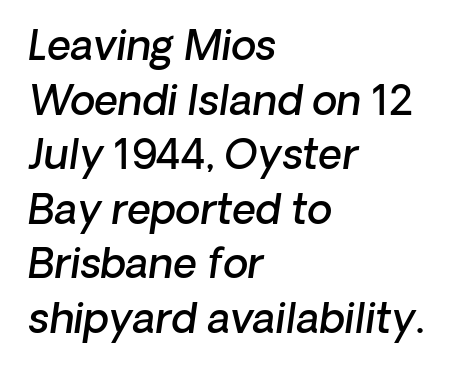
I'd describe the lettering as semibold — firm but not a full bold. Compared with typical paragraphs, the rows here are spaced about the same. Horizontally, the lines are justified to the leading edge only. A typesetter would mark this as italic.
